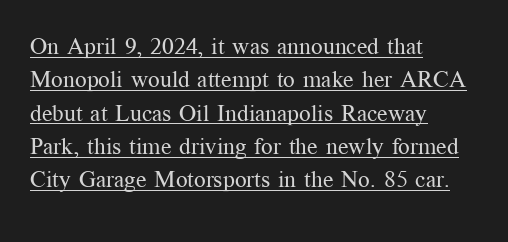
Q: Is the text bold? A: No.
Q: Is the text italic (slanted)? A: No, it is upright.
Q: Is the text underlined? A: Yes.
Q: How is the paragraph aligned? A: Left-aligned.
Q: Is the spacing between letters normal or unusually wide? A: Normal.
Q: Is the spacing between lines tight, normal or loose? A: Normal.
